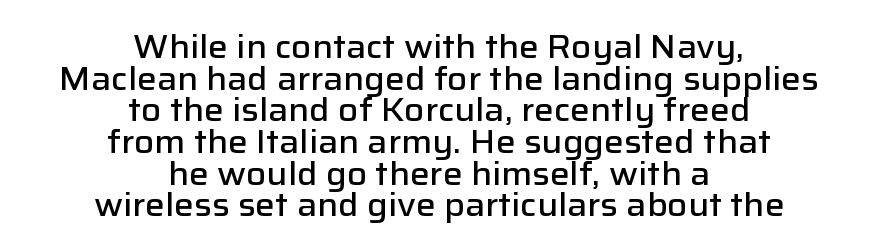
Notice the strokes are somewhat thickened but not fully heavy: this is a semibold. No italicization has been applied; the sample stays upright. A student would call this center alignment; a typographer would say set centered. Only glyphs here, with clear space below each row. The vertical gap from one line to the next is small. Is this a fixed-width face? No — the glyphs have proportional, varying widths.
